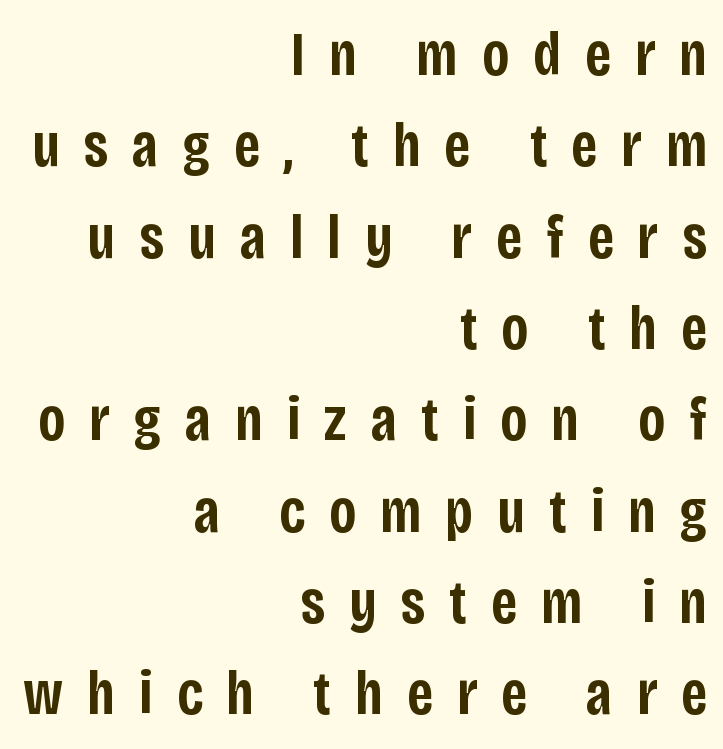
Q: Is the text bold? A: Semi-bold.
Q: Is the text italic (slanted)? A: No, it is upright.
Q: Is the typeface a serif or a sans-serif typeface? A: Sans-serif.
Q: Is the text underlined? A: No.
Q: How is the paragraph aligned? A: Right-aligned.
Q: Is the spacing between letters normal or unusually wide? A: Unusually wide.
Q: Is the spacing between lines tight, normal or loose? A: Normal.
Q: Width (condensed, normal, or wide)? A: Condensed.
Q: Stroke contrast? A: Low.
Q: x-height? A: Large.
Q: Monospaced? A: No.
